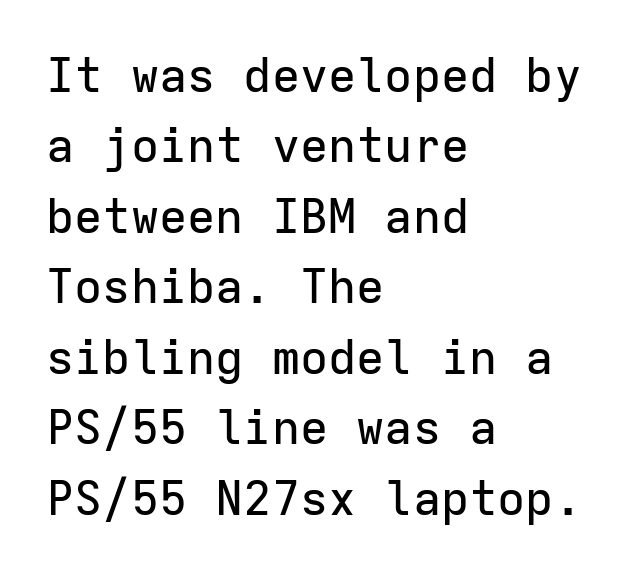
Q: Is the text italic (slanted)? A: No, it is upright.
Q: Is the typeface a serif or a sans-serif typeface? A: Sans-serif.
Q: Is the text underlined? A: No.
Q: How is the paragraph aligned? A: Left-aligned.
Q: Is the spacing between letters normal or unusually wide? A: Normal.
Q: Is the spacing between lines tight, normal or loose? A: Normal.
Q: Width (condensed, normal, or wide)? A: Normal.
Q: Stroke contrast? A: Low.
Q: x-height? A: Medium.
Q: Monospaced? A: Yes.
